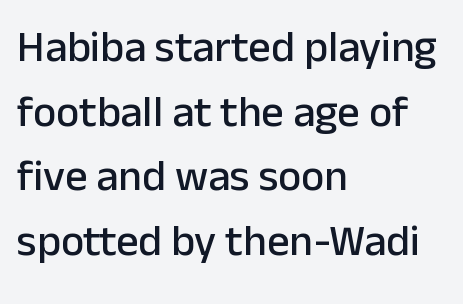
The image shows 44 px sans-serif type, upright; set left-aligned, normal line spacing (1.47x), normal letter spacing, not underlined; low stroke contrast and a medium x-height.
